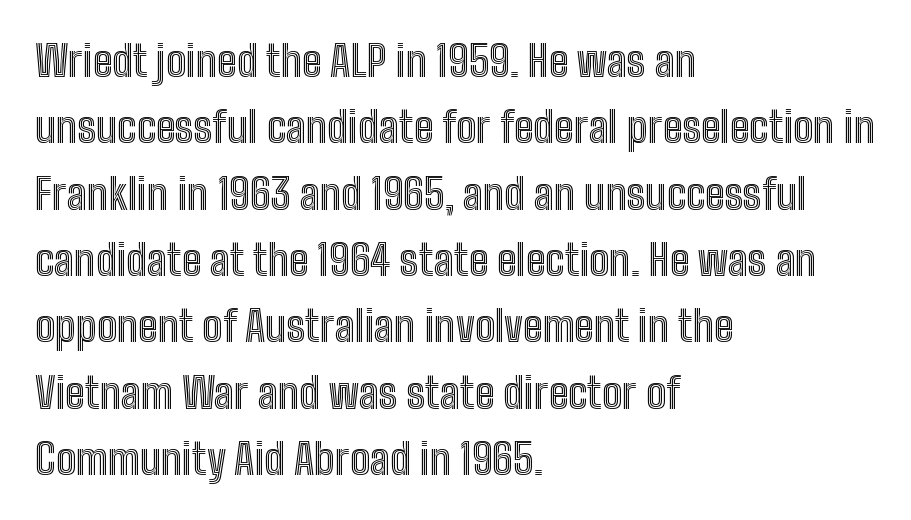
The image shows 42 px condensed type, upright; set left-aligned, normal line spacing (1.58x), normal letter spacing, not underlined; a medium x-height.
